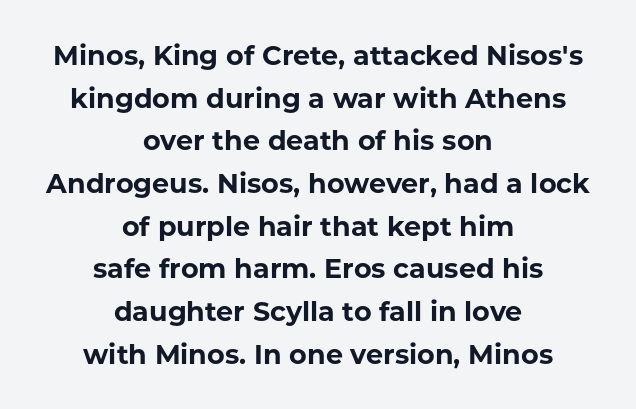
Baseline-to-baseline distance is the conventional proportion of letter height. Just letters on the line, the space beneath them empty. The lettering stays uniformly vertical, giving the passage a roman look. Compared with typical body copy, the letter spacing here is the same. Pretty heavy lettering here — definitely bold. Horizontally, the lines are justified to the midpoint only.
